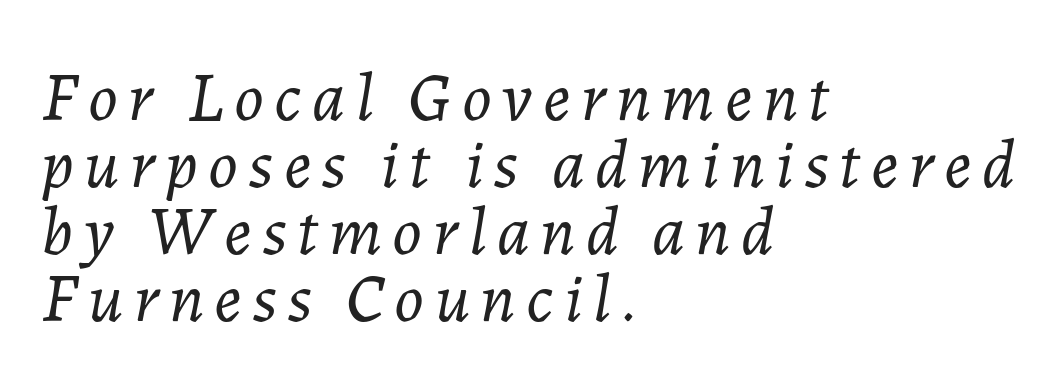
Q: Is the text bold? A: No.
Q: Is the text italic (slanted)? A: Yes, it leans right by about 7 degrees.
Q: Is the text underlined? A: No.
Q: How is the paragraph aligned? A: Left-aligned.
Q: Is the spacing between lines tight, normal or loose? A: Tight.
Q: Width (condensed, normal, or wide)? A: Normal.
Q: Stroke contrast? A: Low.
Q: x-height? A: Medium.
Q: Monospaced? A: No.
